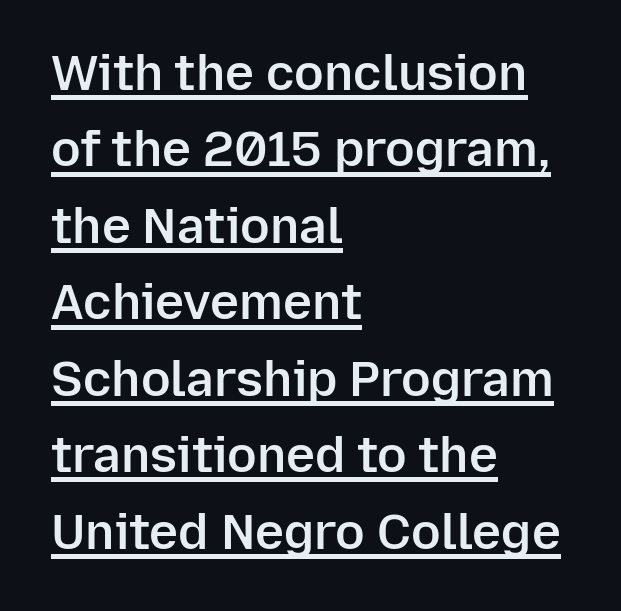
The image shows 49 px semibold sans-serif type, upright; set left-aligned, normal line spacing (1.56x), normal letter spacing, underlined; low stroke contrast and a medium x-height.
